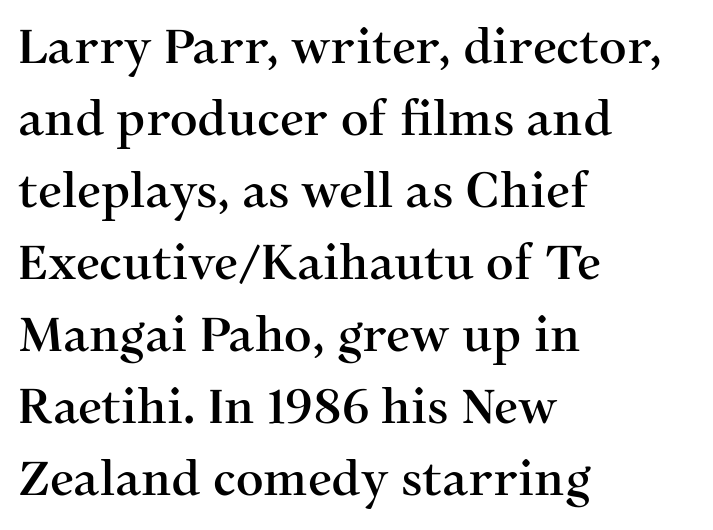
The vertical gap from one line to the next is medium. Varying glyph widths throughout — classic text-font behaviour. Note: serifs present on the glyphs. The strip under each line holds only bare page.
